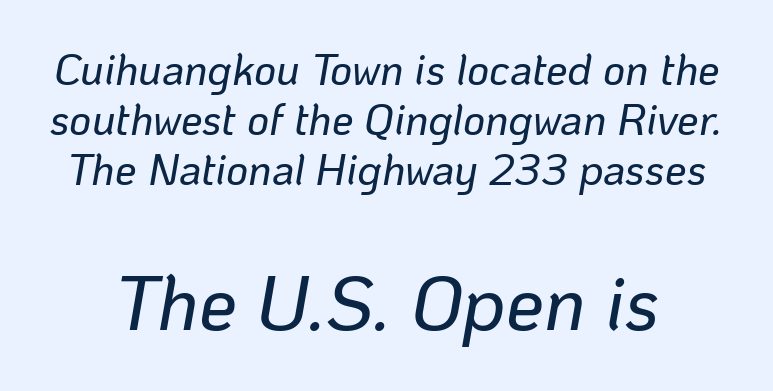
{"italic": "yes", "lean": "right", "slant_degrees": 10, "width": "normal", "stroke_contrast": "low", "x_height": "medium", "monospaced": "no", "underline": "no", "line_spacing_ratio": 1.16, "letter_spacing": "normal", "letter_spacing_em": 0.0, "larger_block": "second", "size_ratio": 1.77, "glyph_px": 76}
